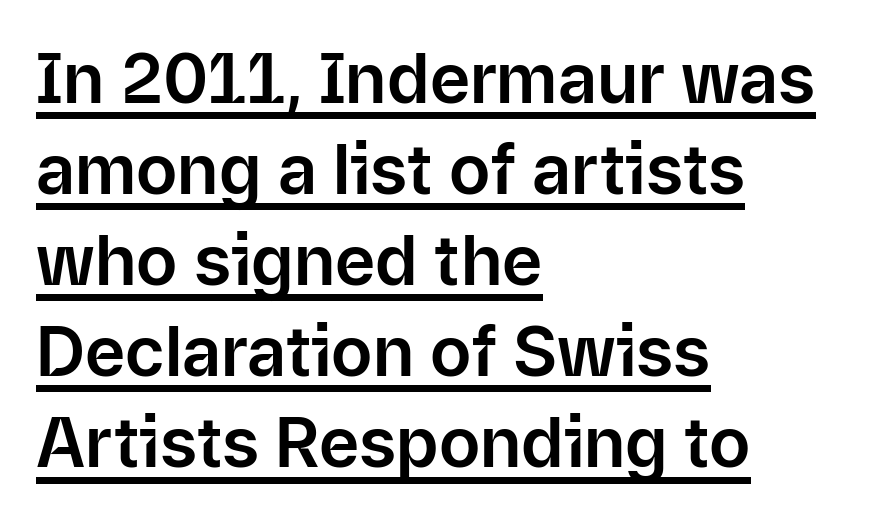
The image shows 69 px sans-serif type, upright; set left-aligned, normal line spacing (1.32x), normal letter spacing, underlined; low stroke contrast and a medium x-height.
